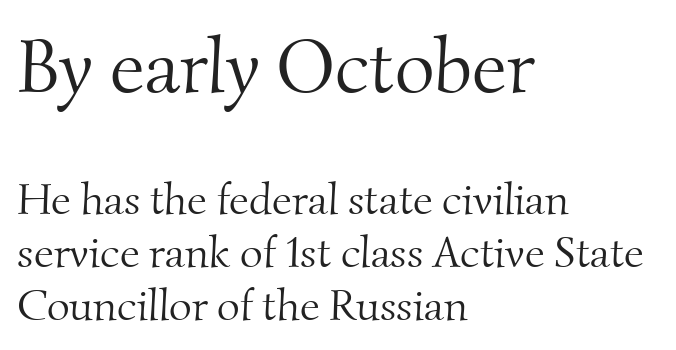
The image shows 77 px light serif type; set left-aligned, line spacing 1.2x, normal letter spacing, not underlined; the first (top) block is 1.75x larger; medium stroke contrast and a small x-height.
